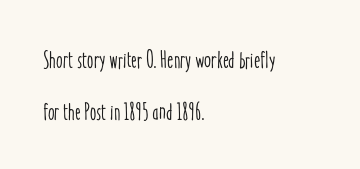
{"italic": "no", "underline": "no", "align": "left", "line_spacing": "loose", "line_spacing_ratio": 2.16, "letter_spacing": "normal", "letter_spacing_em": 0.0, "glyph_px": 24}
